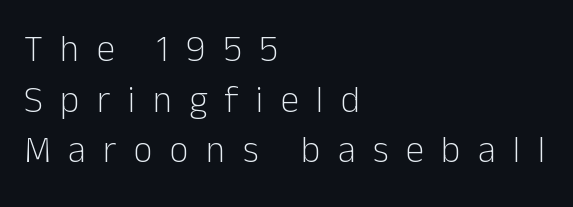
The image shows 37 px light sans-serif type, upright; set left-aligned, normal line spacing (1.37x), unusually wide letter spacing (+0.47 em), not underlined; low stroke contrast and a medium x-height.
